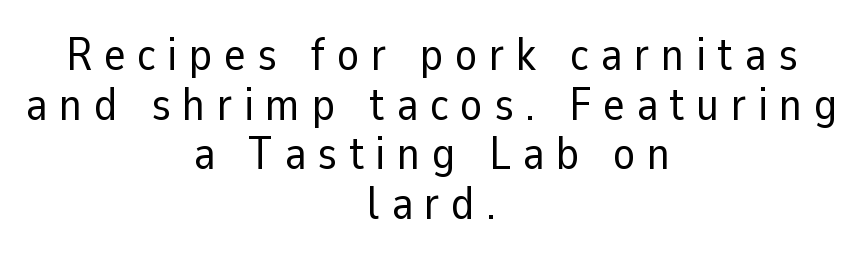
The image shows 46 px regular-weight sans-serif type, upright; set centered, tight line spacing (1.08x), unusually wide letter spacing (+0.25 em), not underlined; low stroke contrast and a medium x-height.
